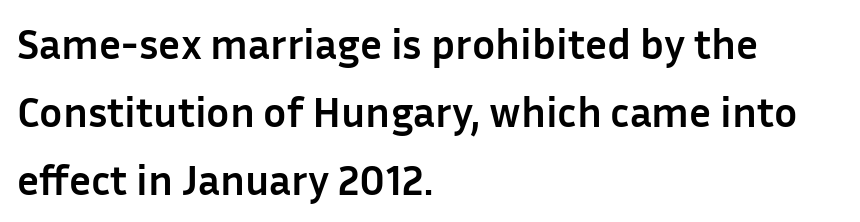
Q: Is the text bold? A: Yes.
Q: Is the text italic (slanted)? A: No, it is upright.
Q: Is the typeface a serif or a sans-serif typeface? A: Sans-serif.
Q: Is the text underlined? A: No.
Q: How is the paragraph aligned? A: Left-aligned.
Q: Is the spacing between letters normal or unusually wide? A: Normal.
Q: Is the spacing between lines tight, normal or loose? A: Normal.
Q: Width (condensed, normal, or wide)? A: Normal.
Q: Stroke contrast? A: Low.
Q: x-height? A: Medium.
Q: Monospaced? A: No.
